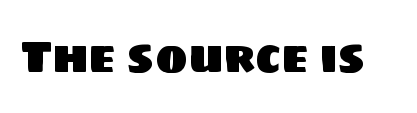
The image shows 44 px sans-serif type; set normal letter spacing, not underlined; low stroke contrast and a large x-height.
